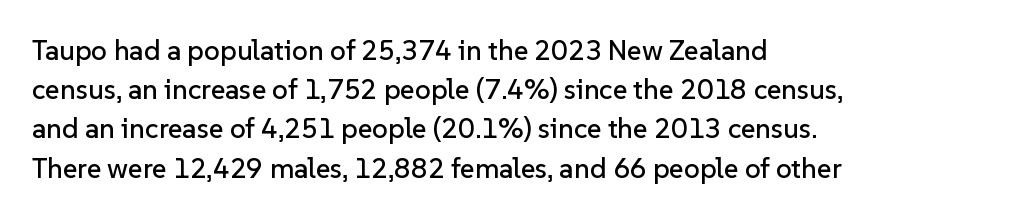
This block has exactly the height ordinary leading produces. Horizontally, the lines are justified to the leading edge only. Each letter keeps its own natural width here, so spacing adapts to shape. Observe the ordinary spacing: letters are neighbours, not strangers. Font category for this specimen: sans-serif.
